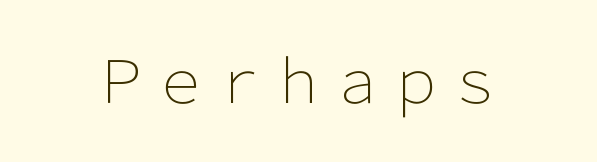
Q: Is the text bold? A: No.
Q: Is the text italic (slanted)? A: No, it is upright.
Q: Is the typeface a serif or a sans-serif typeface? A: Sans-serif.
Q: Is the text underlined? A: No.
Q: Is the spacing between letters normal or unusually wide? A: Normal.
Q: Width (condensed, normal, or wide)? A: Normal.
Q: Stroke contrast? A: Low.
Q: x-height? A: Medium.
Q: Monospaced? A: No.
